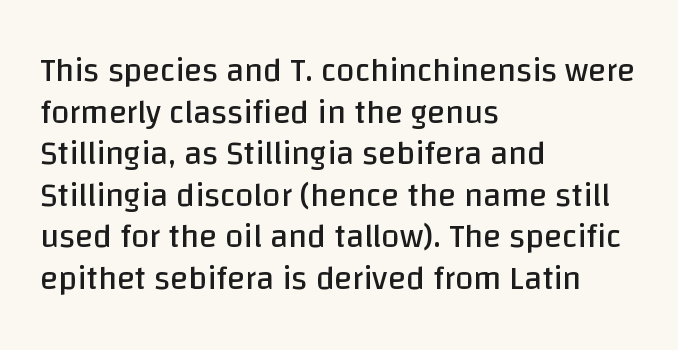
Alignment: flush left. The typeface has the unassuming heft of standard copy or less. Anything drawn beneath the words? Only blank space. Spacing verdict: proportional, widths tailored to each character.
